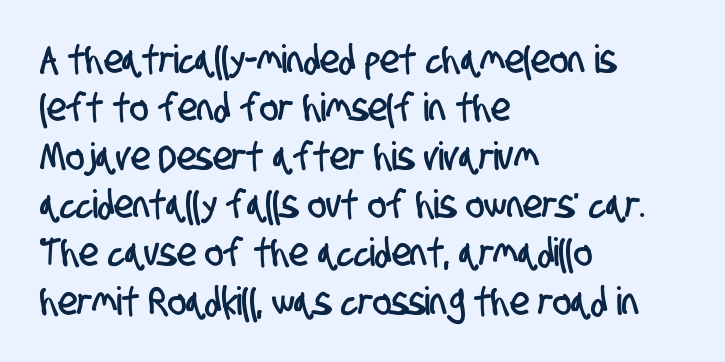
{"serif": "no", "width": "condensed", "stroke_contrast": "low", "x_height": "large", "monospaced": "no", "underline": "no", "align": "left", "line_spacing_ratio": 1.24, "letter_spacing": "normal", "letter_spacing_em": 0.0, "glyph_px": 39}
